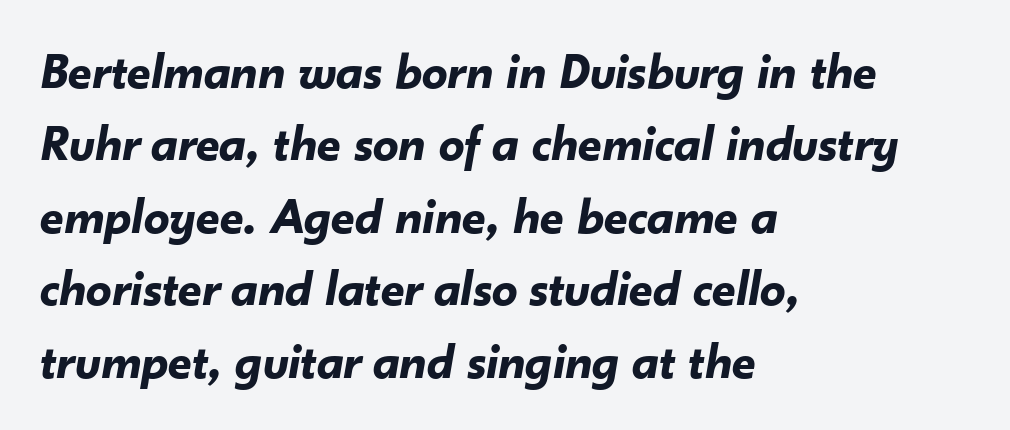
The image shows 51 px bold type, italic (leaning right); set left-aligned, normal line spacing (1.42x), normal letter spacing, not underlined; low stroke contrast and a small x-height.
